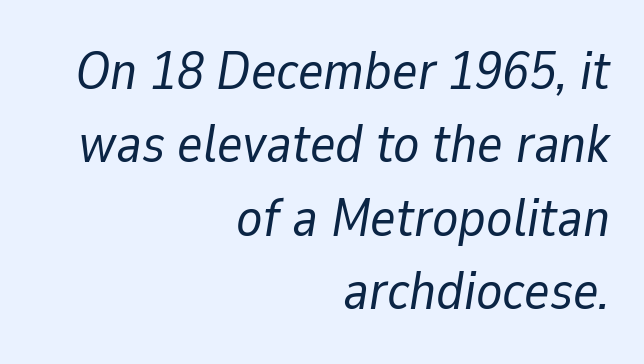
Notice how the stems are inclined rather than vertical — that's the hallmark of italics. The passage shown is not underscored anywhere. Observe the ordinary spacing: letters are neighbours, not strangers. Character widths vary here, with narrow letters taking less room than wide ones.
